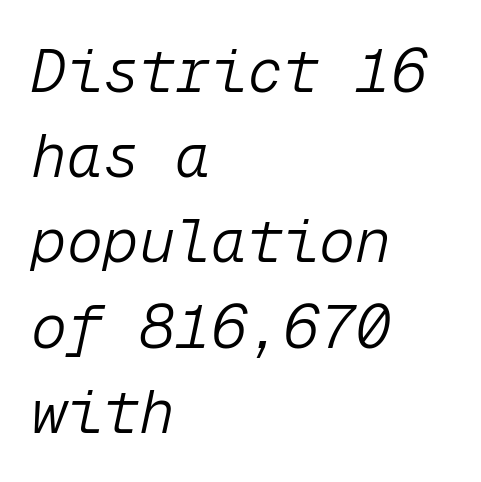
{"italic": "yes", "lean": "right", "slant_degrees": 12, "bold": "no", "weight": "light", "width": "normal", "stroke_contrast": "low", "x_height": "medium", "monospaced": "yes", "underline": "no", "align": "left", "line_spacing": "normal", "line_spacing_ratio": 1.42, "letter_spacing": "normal", "letter_spacing_em": 0.0, "glyph_px": 60}
